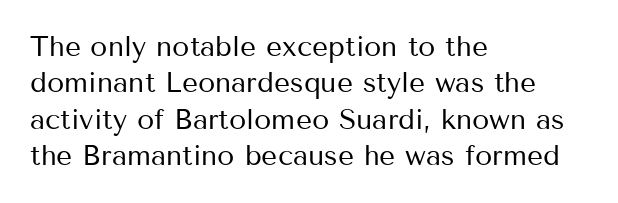
The zone under the glyphs is completely vacant. How would I describe the line gaps? Plain and ordinary. Standard letterfit; no display-style spreading of the glyphs. Posture: upright roman. Proportional: the letters do not fall into vertical columns. Nothing heavy about these letters — not bold at all.
